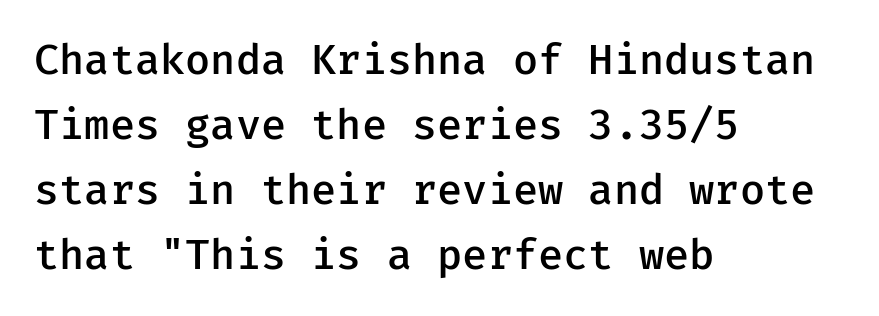
The image shows 42 px semibold sans-serif type, upright; set left-aligned, normal line spacing (1.55x), normal letter spacing, not underlined; low stroke contrast and a medium x-height.
